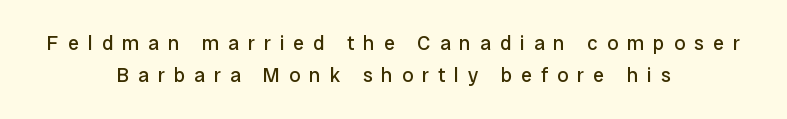
Q: Is the text bold? A: No.
Q: Is the text italic (slanted)? A: No, it is upright.
Q: Is the text underlined? A: No.
Q: How is the paragraph aligned? A: Centered.
Q: Is the spacing between letters normal or unusually wide? A: Unusually wide.
Q: Is the spacing between lines tight, normal or loose? A: Normal.
